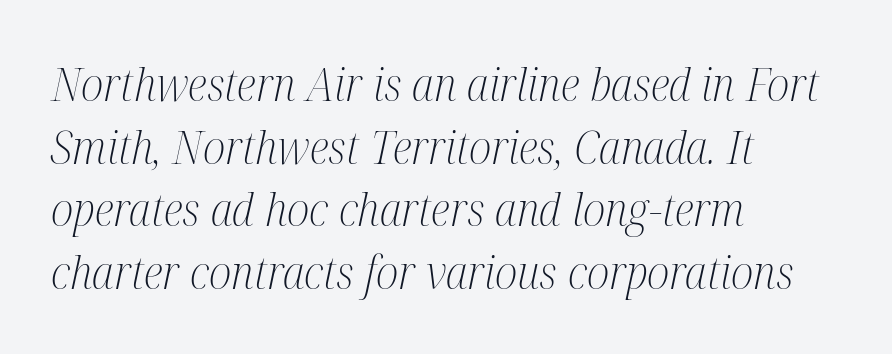
The letters are slanted; this is an italic face. What kind of face is this? One with serifs. Do the characters align in a grid? No, the font is proportional. This is not heavy type; no bold has been used. Line beginnings align vertically; line endings do not. A typesetter would call this zero additional tracking.
